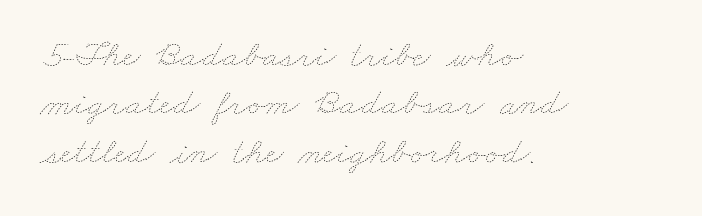
The image shows 38 px thin, wide type; set left-aligned, normal line spacing (1.27x), normal letter spacing, not underlined; low stroke contrast and a small x-height.
